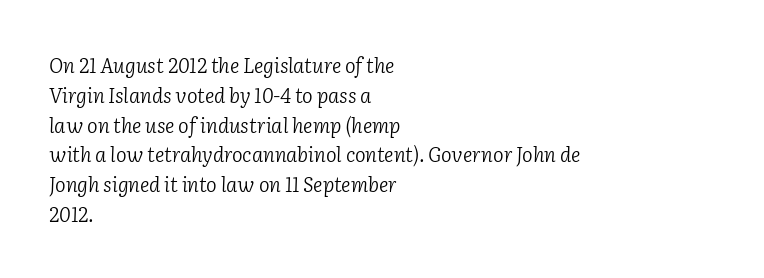
Q: Is the text bold? A: No.
Q: Is the text italic (slanted)? A: Yes, it leans right by about 2 degrees.
Q: Is the text underlined? A: No.
Q: How is the paragraph aligned? A: Left-aligned.
Q: Is the spacing between letters normal or unusually wide? A: Normal.
Q: Is the spacing between lines tight, normal or loose? A: Normal.
